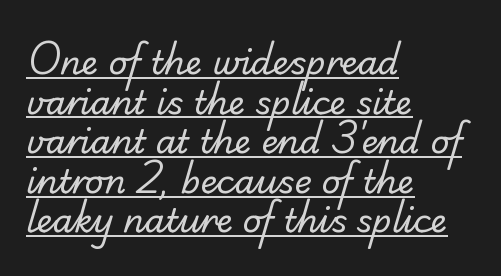
The image shows 33 px regular-weight sans-serif type; set left-aligned, line spacing 1.2x, normal letter spacing, underlined; low stroke contrast and a small x-height.
